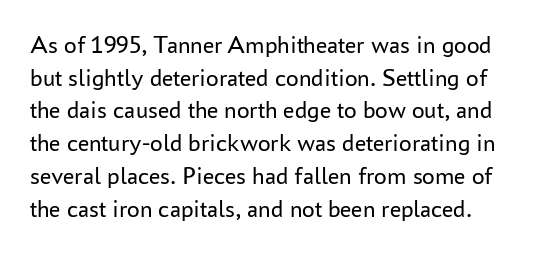
Q: Is the text bold? A: No.
Q: Is the text italic (slanted)? A: No, it is upright.
Q: Is the text underlined? A: No.
Q: Is the spacing between letters normal or unusually wide? A: Normal.
Q: Is the spacing between lines tight, normal or loose? A: Normal.
